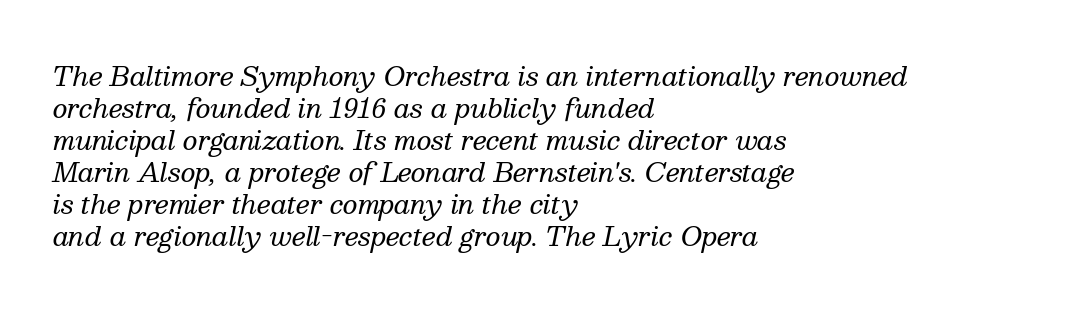
Has an underline been added? It has not. A classic flush-left, rag-right setting is used for this passage. The face used here has a pronounced slope to its letters. Letters have the restrained weight of plain body copy at most.
